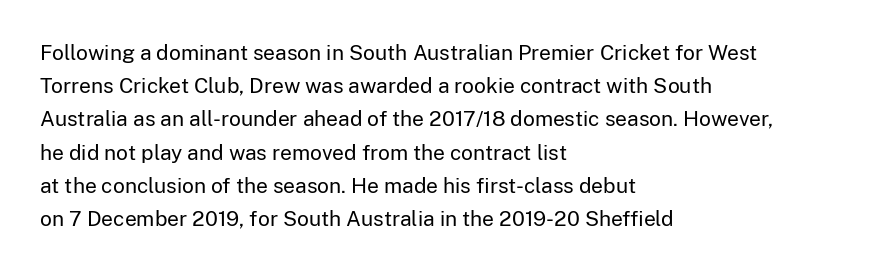
Q: Is the text bold? A: No.
Q: Is the text italic (slanted)? A: No, it is upright.
Q: Is the text underlined? A: No.
Q: How is the paragraph aligned? A: Left-aligned.
Q: Is the spacing between letters normal or unusually wide? A: Normal.
Q: Is the spacing between lines tight, normal or loose? A: Normal.
